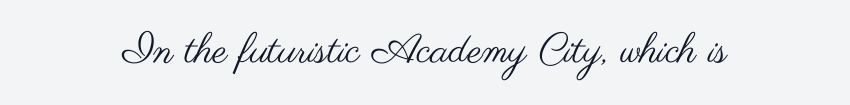
The image shows 41 px regular-weight, wide sans-serif type; set normal letter spacing, not underlined; medium stroke contrast and a small x-height.
